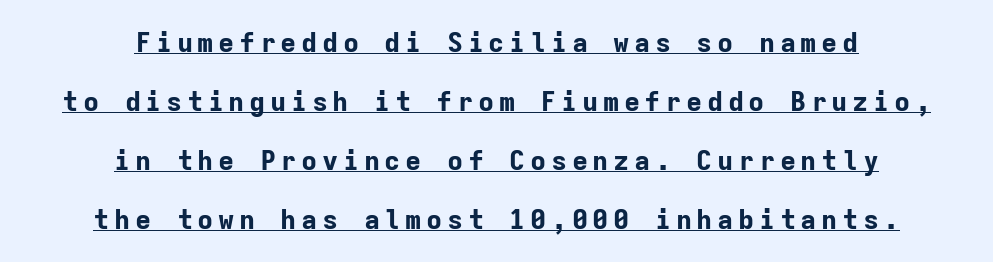
The rendered words wear a rule along their underside. Summary of vertical rhythm: relaxed, with wide interline spacing. Rendered with straight, roman letterforms. The characters look thick and weighty, a clear bold. The whitespace from short lines is split evenly between both sides.
